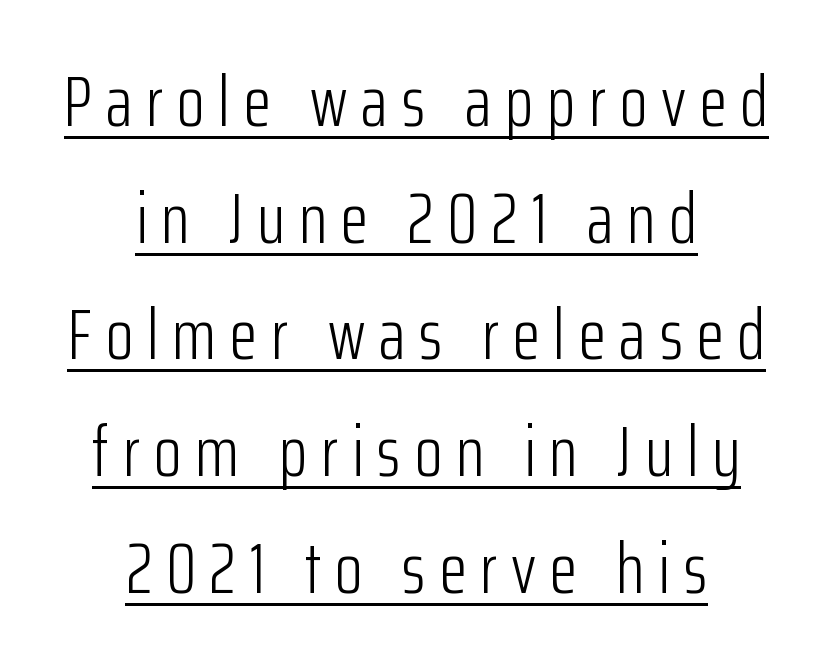
A typesetter would call this proportional, since set widths differ per character. Teacher's note: observe the equal gaps on both sides — that is centered alignment. The rendering uses a moderate line-height, typical for paragraphs. The glyphs are accompanied by a horizontal stroke just below them.
